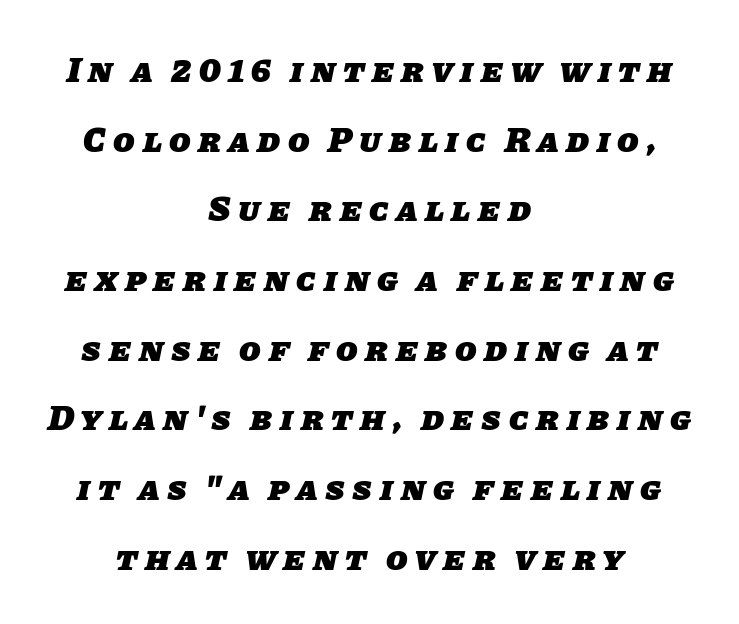
{"bold": "yes", "weight": "heavy", "width": "normal", "stroke_contrast": "low", "x_height": "large", "monospaced": "no", "underline": "no", "align": "center", "line_spacing": "loose", "line_spacing_ratio": 1.99, "letter_spacing": "wide", "letter_spacing_em": 0.22, "glyph_px": 35}
